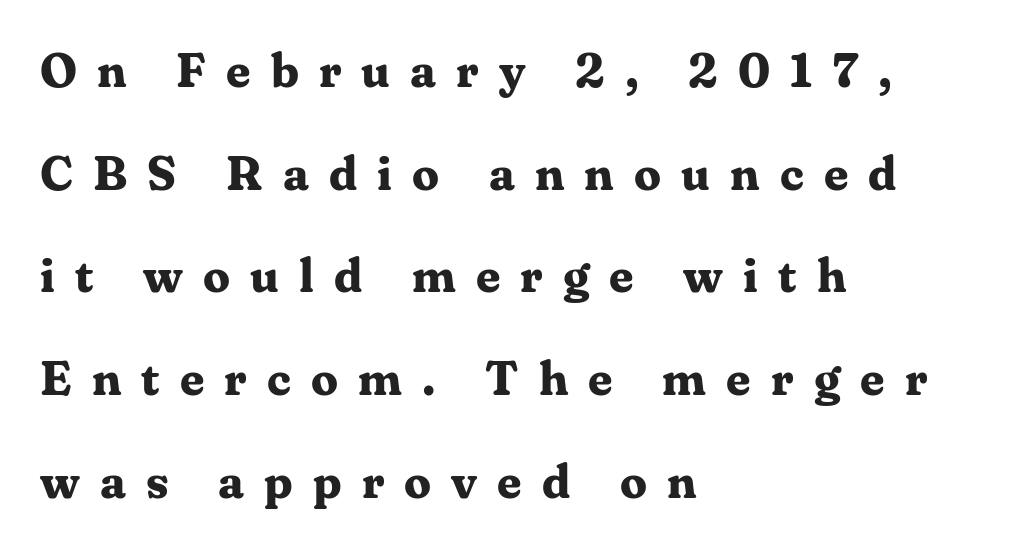
Q: Is the text bold? A: Yes.
Q: Is the text italic (slanted)? A: No, it is upright.
Q: Is the typeface a serif or a sans-serif typeface? A: Serif.
Q: Is the text underlined? A: No.
Q: How is the paragraph aligned? A: Left-aligned.
Q: Is the spacing between letters normal or unusually wide? A: Unusually wide.
Q: Is the spacing between lines tight, normal or loose? A: Loose.
Q: Width (condensed, normal, or wide)? A: Normal.
Q: Stroke contrast? A: Medium.
Q: x-height? A: Medium.
Q: Monospaced? A: No.
